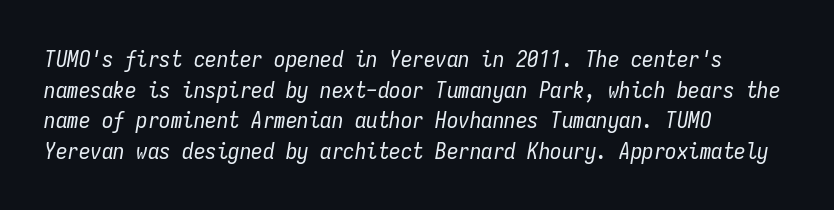
{"italic": "yes", "lean": "right", "slant_degrees": 9, "bold": "no", "underline": "no", "align": "left", "line_spacing": "normal", "line_spacing_ratio": 1.33, "letter_spacing": "normal", "letter_spacing_em": 0.0, "glyph_px": 23}
